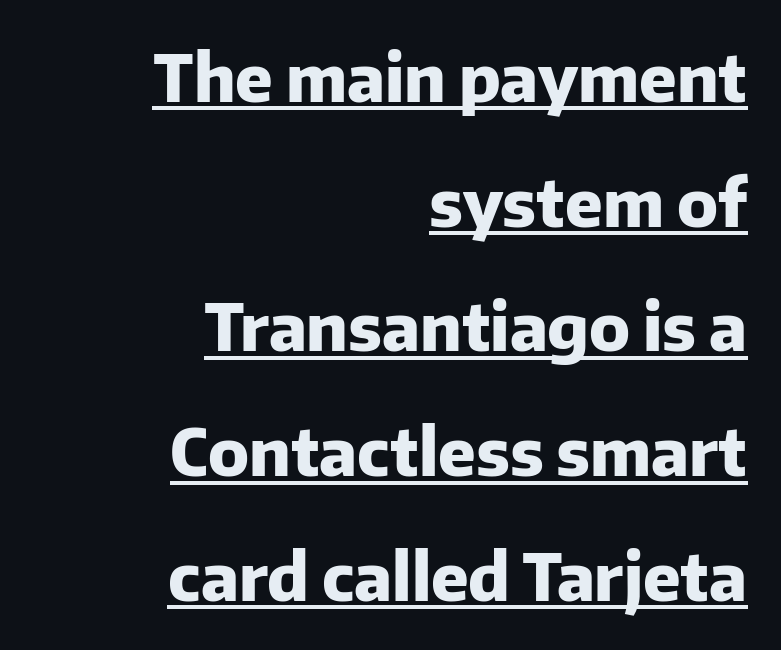
The image shows 66 px heavy sans-serif type, upright; set right-aligned, line spacing 1.89x, normal letter spacing, underlined; low stroke contrast and a medium x-height.
